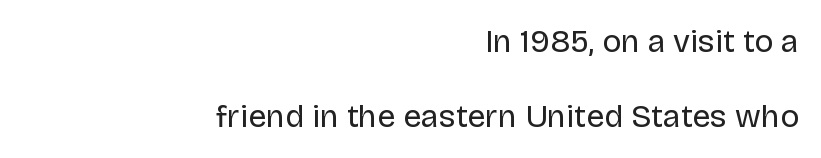
The image shows 32 px regular-weight sans-serif type, upright; set right-aligned, loose line spacing (2.34x), normal letter spacing, not underlined; low stroke contrast and a large x-height.
